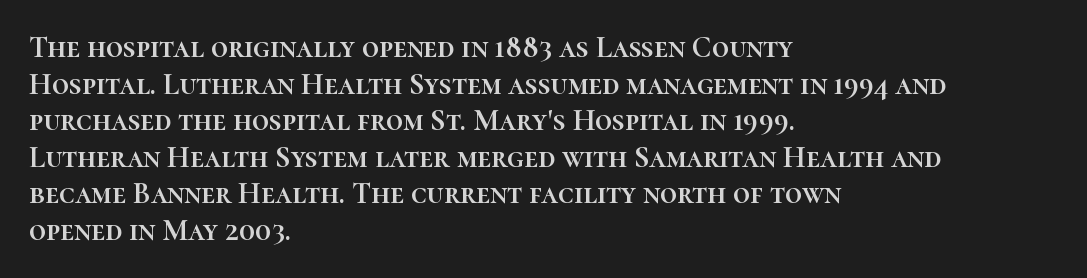
The image shows 30 px text type, upright; set left-aligned, line spacing 1.22x, normal letter spacing, not underlined; high stroke contrast and a medium x-height.
